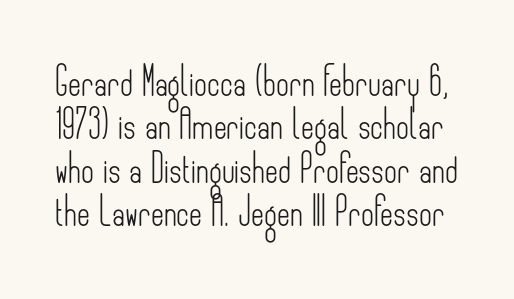
Q: Is the text bold? A: No.
Q: Is the text italic (slanted)? A: No, it is upright.
Q: Is the typeface a serif or a sans-serif typeface? A: Sans-serif.
Q: Is the text underlined? A: No.
Q: Is the spacing between letters normal or unusually wide? A: Normal.
Q: Is the spacing between lines tight, normal or loose? A: Normal.
Q: Width (condensed, normal, or wide)? A: Condensed.
Q: Stroke contrast? A: Low.
Q: x-height? A: Small.
Q: Monospaced? A: No.
